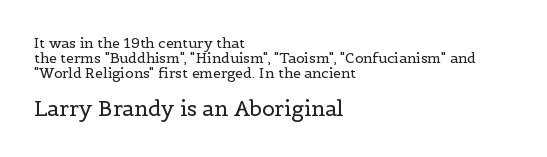
The image shows 21 px text type, upright; set left-aligned, tight line spacing (1.06x), normal letter spacing, not underlined; the second (bottom) block is 1.5x larger.
